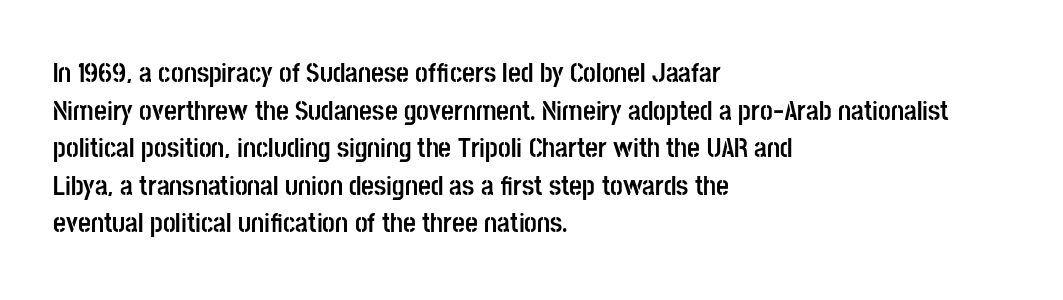
{"serif": "no", "italic": "no", "bold": "yes", "weight": "semibold", "width": "condensed", "stroke_contrast": "low", "x_height": "large", "monospaced": "no", "underline": "no", "align": "left", "line_spacing": "normal", "line_spacing_ratio": 1.34, "letter_spacing": "normal", "letter_spacing_em": 0.0, "glyph_px": 28}
